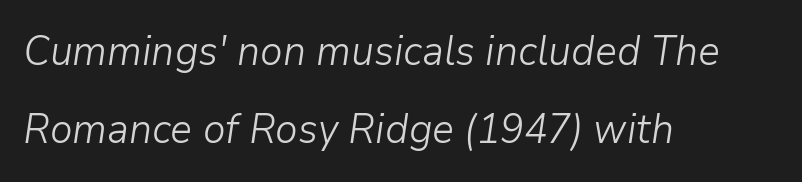
Regarding leading, the lines here are spaced well apart. Unmarked baselines from the first word to the last. No extra tracking has been applied to these lines. Characters are canted at an angle relative to the baseline's perpendicular. The strokes are not fattened; the text isn't bold. Do the characters align in a grid? No, the font is proportional.
